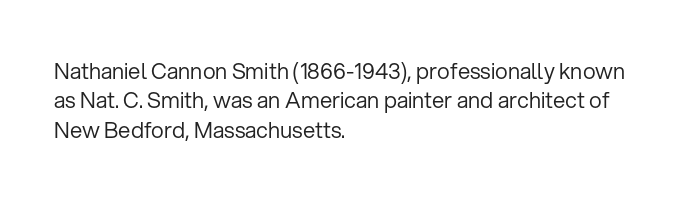
Q: Is the text bold? A: No.
Q: Is the text italic (slanted)? A: No, it is upright.
Q: Is the text underlined? A: No.
Q: How is the paragraph aligned? A: Left-aligned.
Q: Is the spacing between letters normal or unusually wide? A: Normal.
Q: Is the spacing between lines tight, normal or loose? A: Normal.
